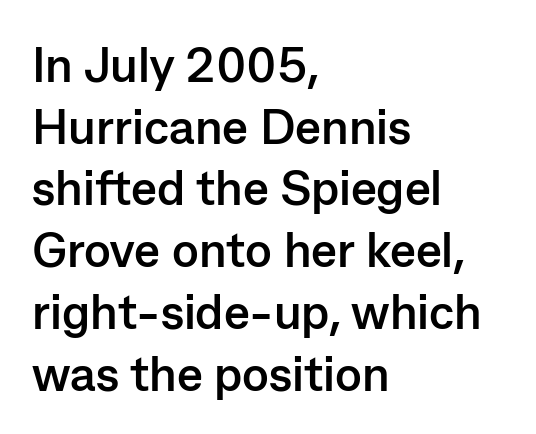
Type style note: lacks serifs. Where is the straight margin? On the left. Students, this is bold: see how much ink each stroke carries. The foot of each line stays bare and open. Tall strokes in this sample are plumb rather than angled. The face used here is rendered with its standard letterfit.
